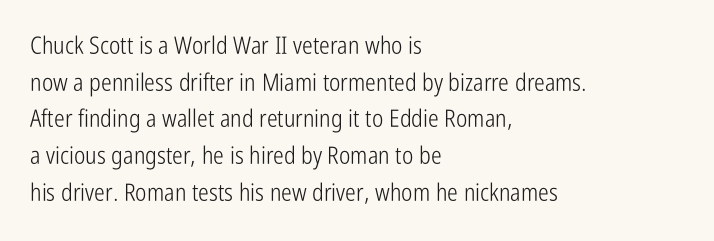
Standard letterfit; no display-style spreading of the glyphs. No chunkiness to these letters — they're not bold. This is roman type, the default non-slanted kind. Does the copy run flush right? No — it runs flush left.
